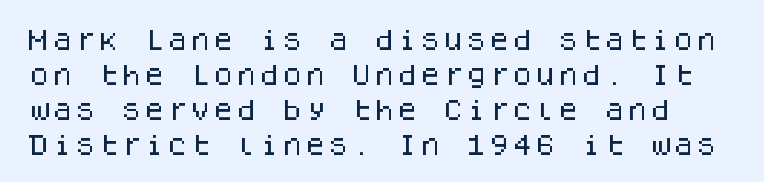
{"italic": "no", "underline": "no", "line_spacing": "normal", "line_spacing_ratio": 1.52, "letter_spacing": "normal", "letter_spacing_em": 0.0, "glyph_px": 23}
